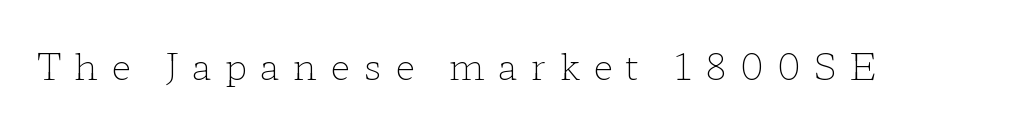
Spacing verdict: proportional, widths tailored to each character. Italic? Not at all — the glyphs are vertical. The line texture is sparse and dotted thanks to wide tracking. This is not heavy type; no bold has been used.
